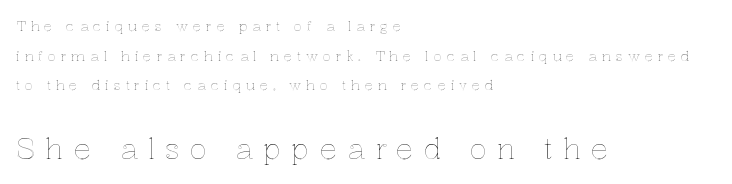
Here the designer chose a conventional face with non-uniform glyph widths. This is the regular roman posture of the typeface. Tracking value appears strongly positive — letters spread wide. Clear beneath every line of the passage. Typeset ragged right — the left edge is the straight one. Whoever set this made the second block the dominant, larger element.
